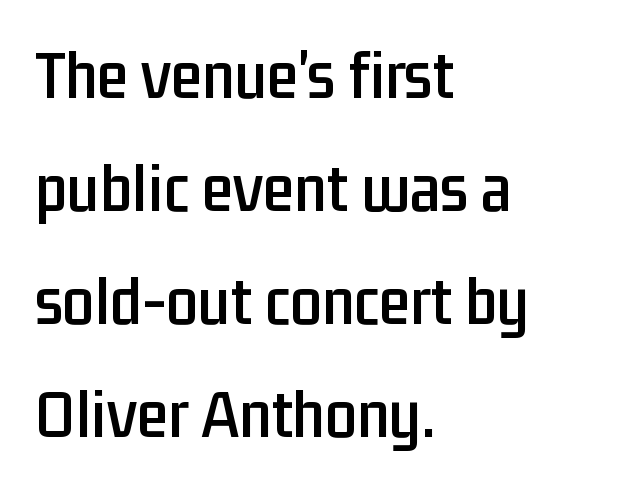
The image shows 71 px condensed sans-serif type, upright; set left-aligned, normal line spacing (1.59x), normal letter spacing, not underlined; low stroke contrast and a medium x-height.
